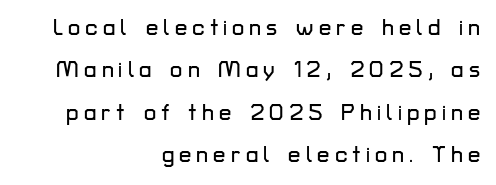
The image shows 22 px text type, upright; set right-aligned, loose line spacing (1.93x), unusually wide letter spacing (+0.23 em), not underlined.
